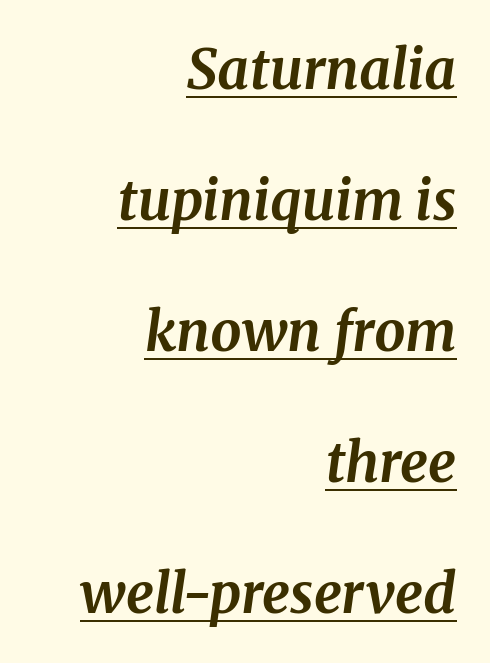
{"serif": "yes", "italic": "yes", "lean": "right", "slant_degrees": 8, "bold": "yes", "weight": "bold", "width": "normal", "stroke_contrast": "medium", "x_height": "medium", "monospaced": "no", "underline": "yes", "align": "right", "line_spacing": "loose", "line_spacing_ratio": 2.38, "letter_spacing": "normal", "letter_spacing_em": 0.0, "glyph_px": 55}
